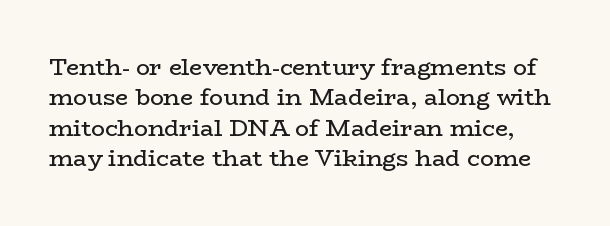
The rows are spaced the way most documents space them. Unbolded letterforms with no extra heft. Bare-footed words on every line. Does extra space separate the letters? No, they use regular spacing. The lettering stays uniformly vertical, giving the passage a roman look.
